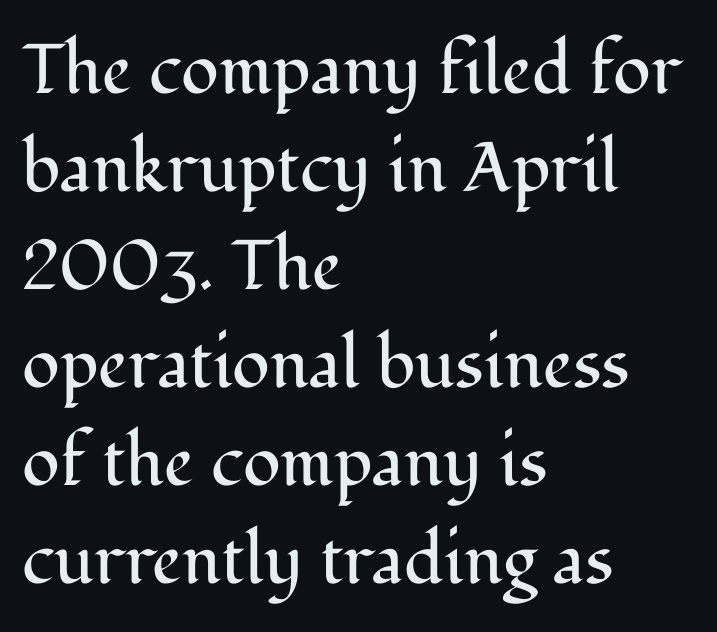
Q: Is the text bold? A: No.
Q: Is the text italic (slanted)? A: No, it is upright.
Q: Is the typeface a serif or a sans-serif typeface? A: Serif.
Q: Is the text underlined? A: No.
Q: How is the paragraph aligned? A: Left-aligned.
Q: Is the spacing between letters normal or unusually wide? A: Normal.
Q: Is the spacing between lines tight, normal or loose? A: Normal.
Q: Width (condensed, normal, or wide)? A: Normal.
Q: Stroke contrast? A: Medium.
Q: x-height? A: Medium.
Q: Monospaced? A: No.
